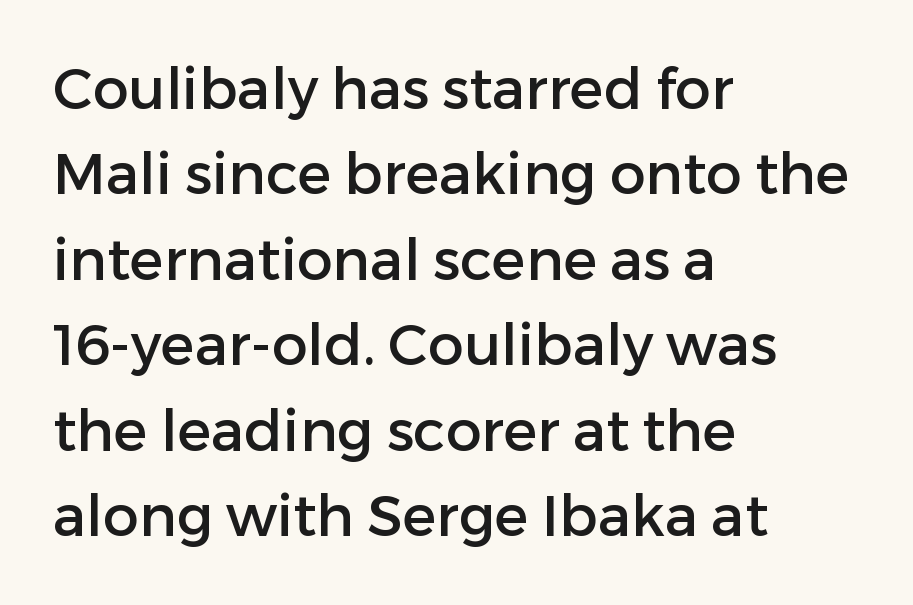
The image shows 57 px sans-serif type, upright; set left-aligned, normal line spacing (1.5x), normal letter spacing, not underlined; low stroke contrast and a medium x-height.
